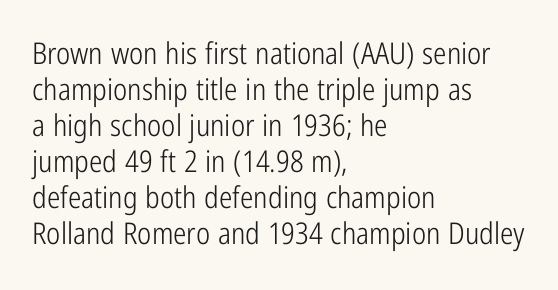
The image shows 30 px light, condensed sans-serif type, upright; set left-aligned, line spacing 1.2x, normal letter spacing, not underlined; low stroke contrast and a medium x-height.
